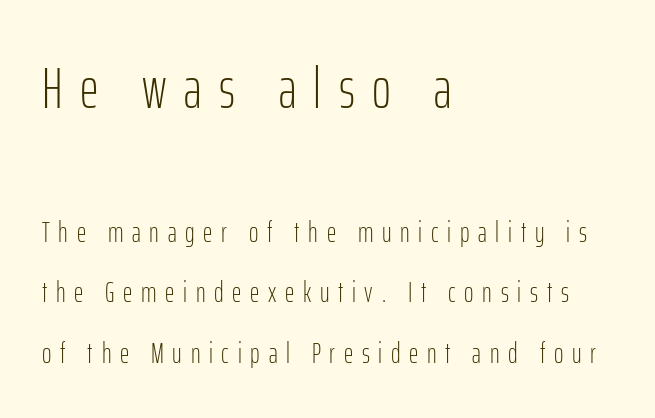
Is this a sans? Yes — the strokes have no serifs. Italic: no, the glyphs are upright roman. These lines have a slow, spaced-out rhythm from letter to letter. Character widths vary here, with narrow letters taking less room than wide ones. Every row of glyphs begins at an identical x-position on the left. Compare the two chunks: the upper has the greater cap height.
